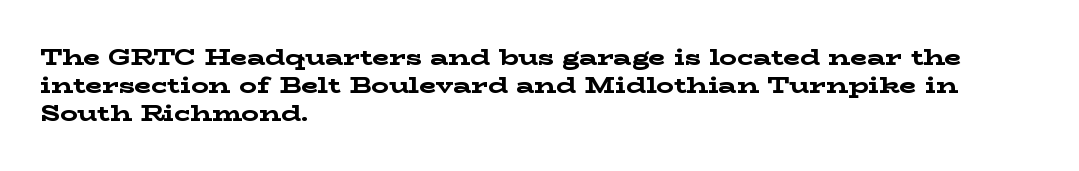
The image shows 22 px bold type, upright; set left-aligned, normal line spacing (1.27x), normal letter spacing, not underlined.
